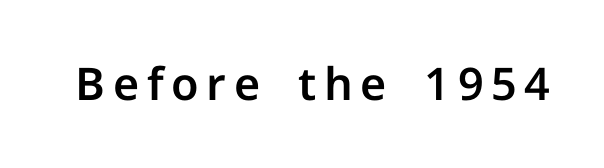
{"serif": "no", "italic": "no", "width": "normal", "stroke_contrast": "low", "x_height": "medium", "monospaced": "no", "underline": "no", "glyph_px": 45}
